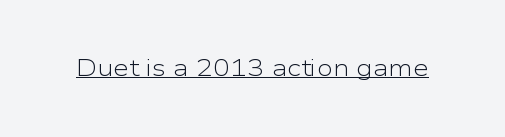
{"italic": "no", "bold": "no", "underline": "yes", "letter_spacing": "normal", "letter_spacing_em": 0.0, "glyph_px": 23}
